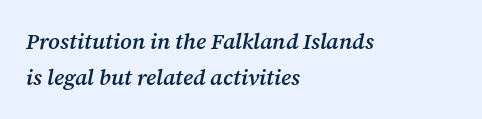
The image shows 22 px text type, italic (leaning right); set left-aligned, normal line spacing (1.62x), normal letter spacing, not underlined.
